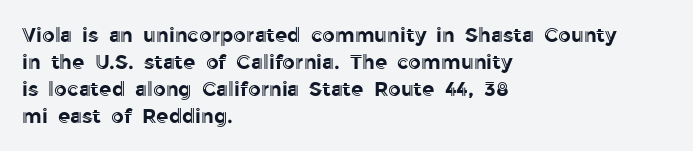
{"italic": "no", "underline": "no", "align": "left", "line_spacing": "normal", "line_spacing_ratio": 1.35, "letter_spacing": "normal", "letter_spacing_em": 0.0, "glyph_px": 20}
